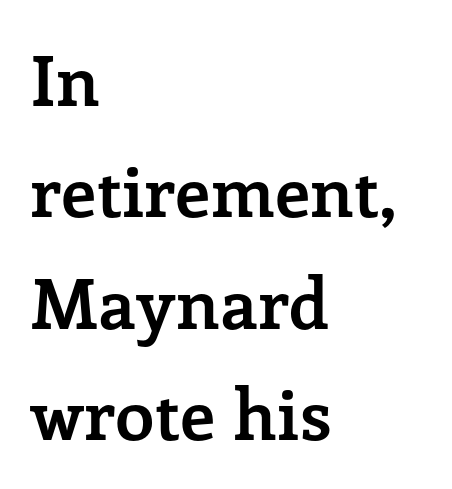
Q: Is the text bold? A: Yes.
Q: Is the text italic (slanted)? A: No, it is upright.
Q: Is the typeface a serif or a sans-serif typeface? A: Serif.
Q: Is the text underlined? A: No.
Q: How is the paragraph aligned? A: Left-aligned.
Q: Is the spacing between letters normal or unusually wide? A: Normal.
Q: Is the spacing between lines tight, normal or loose? A: Normal.
Q: Width (condensed, normal, or wide)? A: Normal.
Q: Stroke contrast? A: Low.
Q: x-height? A: Medium.
Q: Monospaced? A: No.
